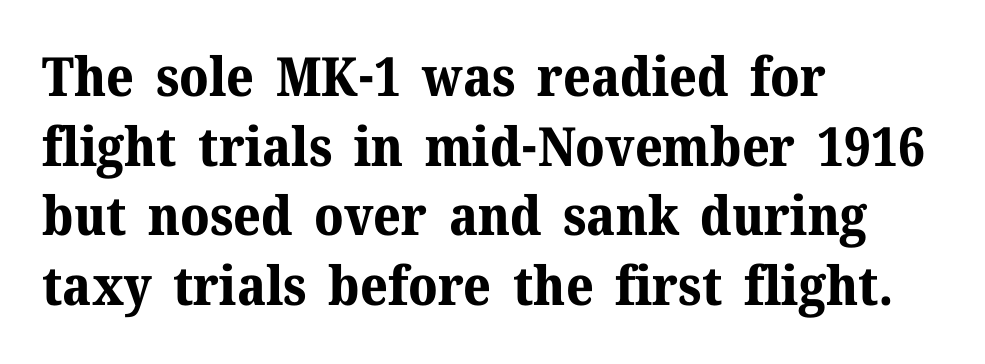
Q: Is the text bold? A: Yes.
Q: Is the text italic (slanted)? A: No, it is upright.
Q: Is the typeface a serif or a sans-serif typeface? A: Serif.
Q: Is the text underlined? A: No.
Q: How is the paragraph aligned? A: Left-aligned.
Q: Is the spacing between letters normal or unusually wide? A: Normal.
Q: Is the spacing between lines tight, normal or loose? A: Normal.
Q: Width (condensed, normal, or wide)? A: Normal.
Q: Stroke contrast? A: Medium.
Q: x-height? A: Medium.
Q: Monospaced? A: No.
